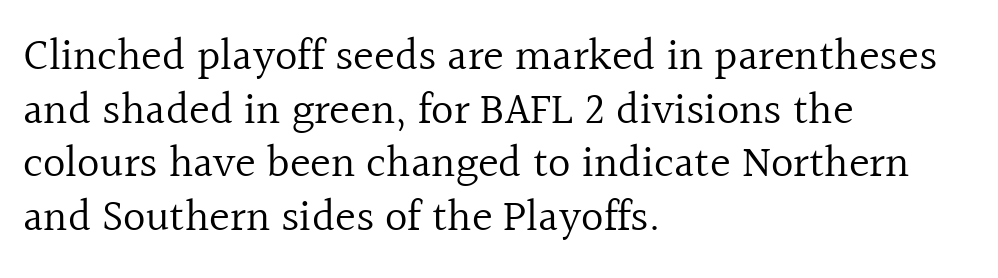
{"serif": "yes", "italic": "no", "bold": "no", "weight": "regular", "width": "normal", "x_height": "medium", "monospaced": "no", "underline": "no", "align": "left", "line_spacing_ratio": 1.22, "letter_spacing": "normal", "letter_spacing_em": 0.0, "glyph_px": 44}
